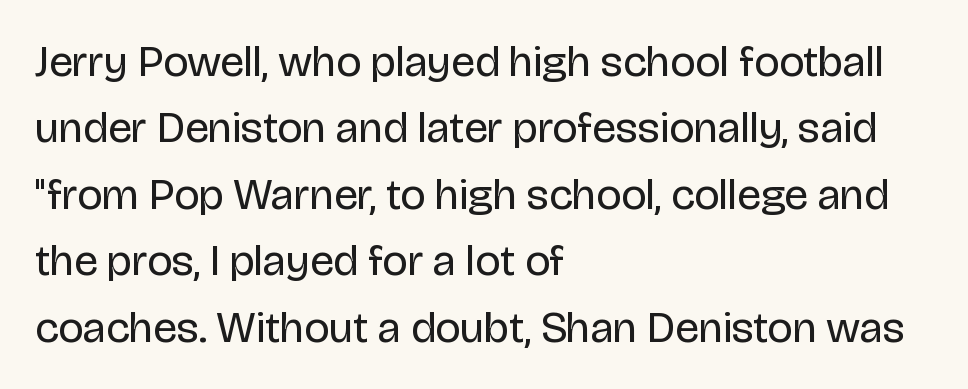
{"serif": "no", "italic": "no", "bold": "no", "weight": "regular", "width": "normal", "stroke_contrast": "low", "x_height": "large", "monospaced": "no", "underline": "no", "align": "left", "line_spacing": "normal", "line_spacing_ratio": 1.51, "letter_spacing": "normal", "letter_spacing_em": 0.0, "glyph_px": 44}
